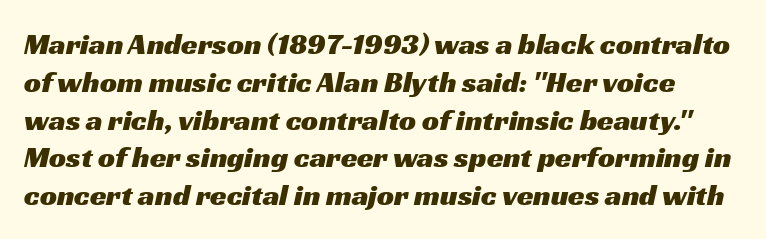
The space directly below the letters is spotless. A sans-serif font was chosen for this passage. Looks like regular typesetting: each glyph gets only the width it needs. Evenly set lines give the paragraph a standard silhouette. The rendering keeps characters at their native spacing.
